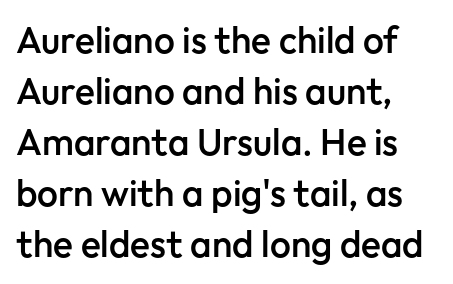
The image shows 37 px semibold sans-serif type, upright; set left-aligned, normal line spacing (1.38x), normal letter spacing, not underlined; low stroke contrast and a medium x-height.
